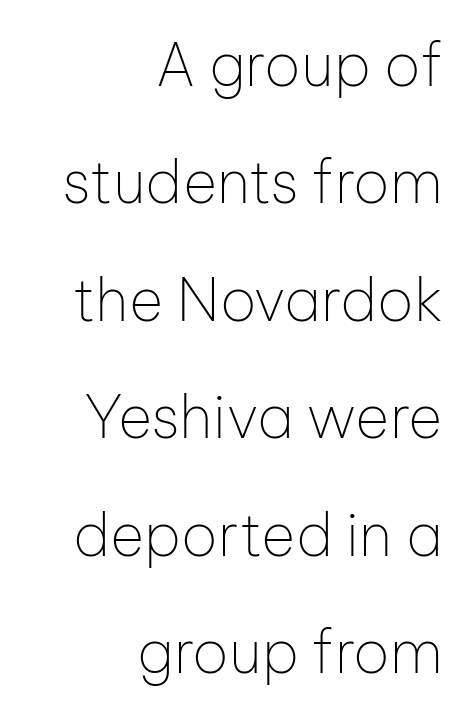
The image shows 59 px thin sans-serif type, upright; set right-aligned, loose line spacing (1.99x), normal letter spacing, not underlined; low stroke contrast and a medium x-height.
